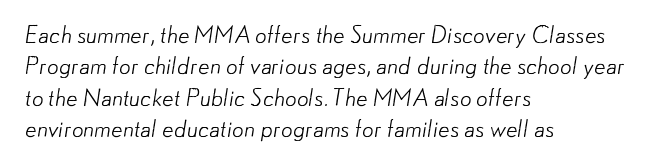
The line texture is even and compact thanks to regular tracking. The passage shown is not underscored anywhere. The typeface has the unassuming heft of standard copy or less. The rendering anchors every line to the left-hand side.
